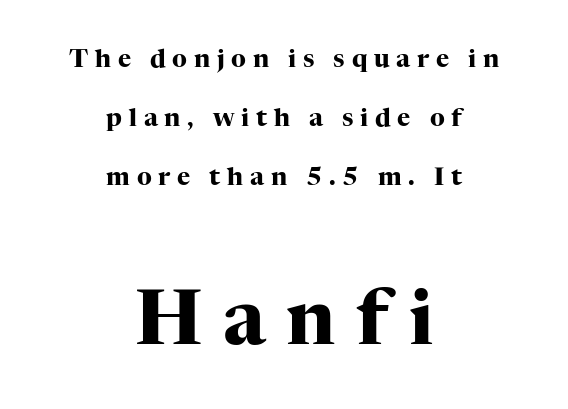
The image shows 76 px heavy serif type, upright; set centered, loose line spacing (2.36x), unusually wide letter spacing (+0.27 em), not underlined; the second (bottom) block is 3.04x larger; high stroke contrast and a medium x-height.
